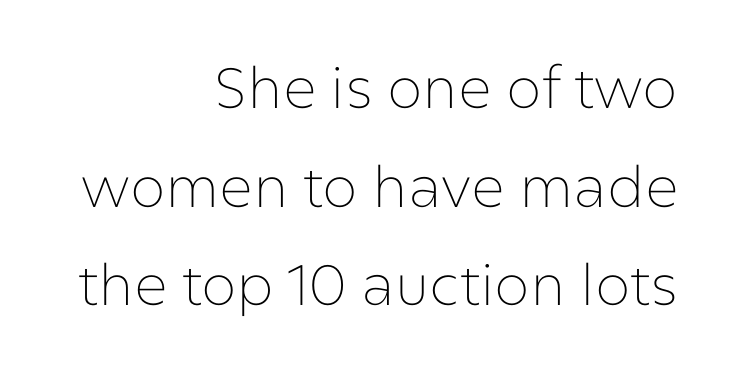
Q: Is the text bold? A: No.
Q: Is the text italic (slanted)? A: No, it is upright.
Q: Is the typeface a serif or a sans-serif typeface? A: Sans-serif.
Q: Is the text underlined? A: No.
Q: How is the paragraph aligned? A: Right-aligned.
Q: Is the spacing between letters normal or unusually wide? A: Normal.
Q: Width (condensed, normal, or wide)? A: Normal.
Q: Stroke contrast? A: Low.
Q: x-height? A: Medium.
Q: Monospaced? A: No.
